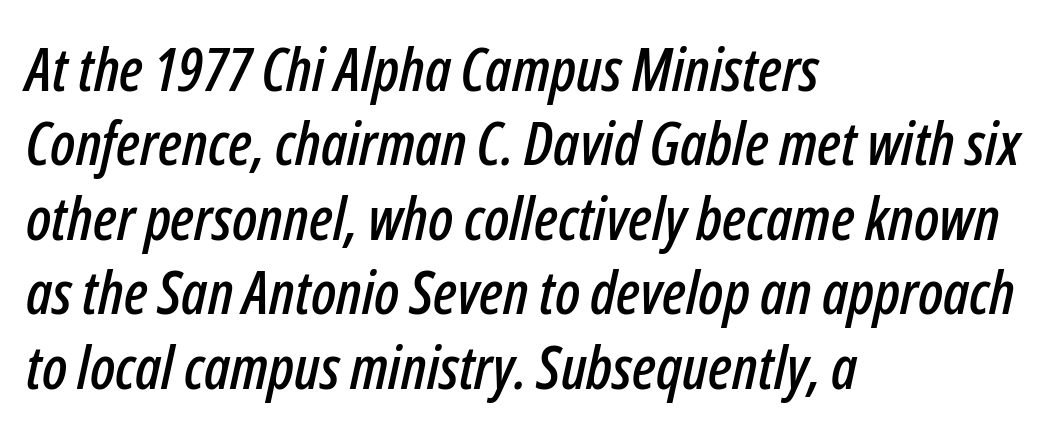
{"italic": "yes", "lean": "right", "slant_degrees": 12, "width": "condensed", "stroke_contrast": "low", "x_height": "medium", "monospaced": "no", "underline": "no", "align": "left", "line_spacing_ratio": 1.24, "letter_spacing": "normal", "letter_spacing_em": 0.0, "glyph_px": 60}
